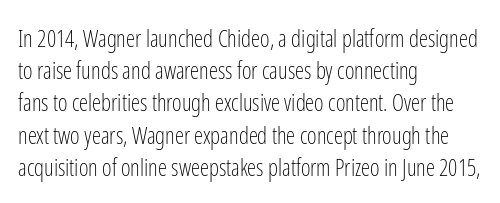
{"italic": "no", "bold": "no", "underline": "no", "align": "left", "line_spacing": "normal", "line_spacing_ratio": 1.4, "letter_spacing": "normal", "letter_spacing_em": 0.0, "glyph_px": 23}
